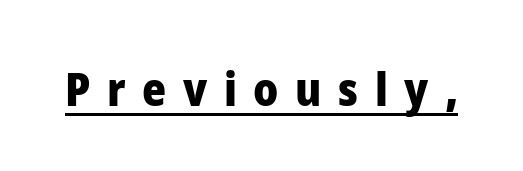
{"serif": "no", "italic": "no", "bold": "yes", "weight": "heavy", "width": "normal", "stroke_contrast": "low", "x_height": "medium", "monospaced": "no", "underline": "yes", "letter_spacing": "wide", "letter_spacing_em": 0.36, "glyph_px": 46}
